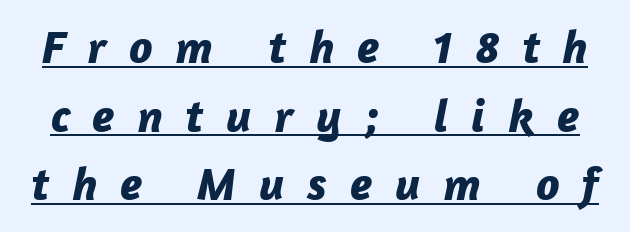
The image shows 47 px bold type, italic (leaning right); set normal line spacing (1.46x), unusually wide letter spacing (+0.48 em), underlined; low stroke contrast and a medium x-height.
